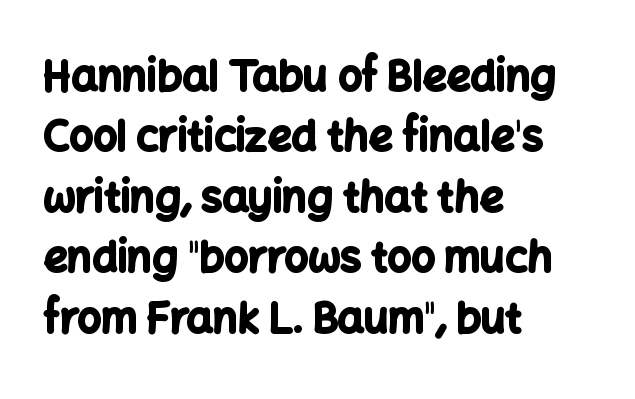
The image shows 42 px bold sans-serif type, upright; set left-aligned, normal line spacing (1.44x), normal letter spacing, not underlined; low stroke contrast and a medium x-height.
